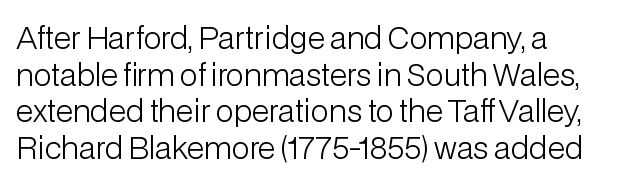
Classification — sans serif. Each letter keeps its own natural width here, so spacing adapts to shape. Check under the words: just untouched page. Observe the ordinary spacing: letters are neighbours, not strangers. This sample uses an upright cut, with every glyph sitting square on the baseline.
